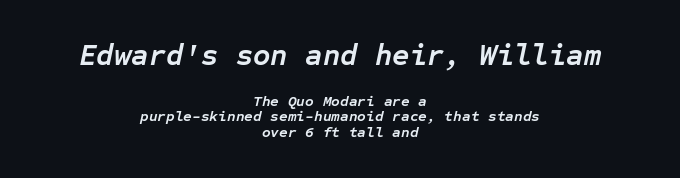
{"italic": "yes", "lean": "right", "slant_degrees": 12, "bold": "yes", "weight": "semibold", "width": "normal", "stroke_contrast": "low", "x_height": "medium", "monospaced": "yes", "underline": "no", "align": "center", "line_spacing": "tight", "line_spacing_ratio": 1.03, "letter_spacing": "normal", "letter_spacing_em": 0.0, "larger_block": "first", "size_ratio": 2.0, "glyph_px": 30}
